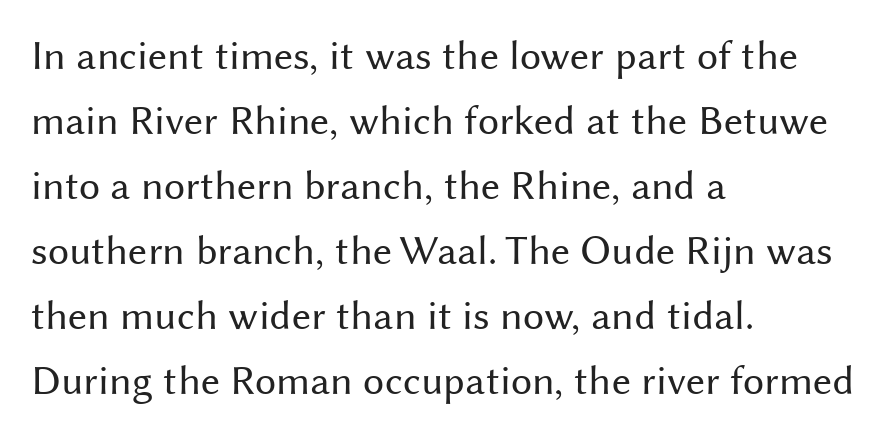
{"serif": "no", "italic": "no", "bold": "no", "weight": "regular", "width": "normal", "stroke_contrast": "medium", "x_height": "medium", "monospaced": "no", "underline": "no", "align": "left", "line_spacing": "normal", "line_spacing_ratio": 1.55, "letter_spacing": "normal", "letter_spacing_em": 0.0, "glyph_px": 42}
